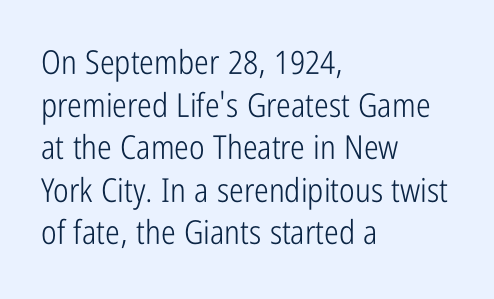
{"serif": "no", "italic": "no", "bold": "no", "weight": "light", "width": "condensed", "stroke_contrast": "low", "x_height": "medium", "monospaced": "no", "underline": "no", "align": "left", "line_spacing": "normal", "line_spacing_ratio": 1.29, "letter_spacing": "normal", "letter_spacing_em": 0.0, "glyph_px": 33}
